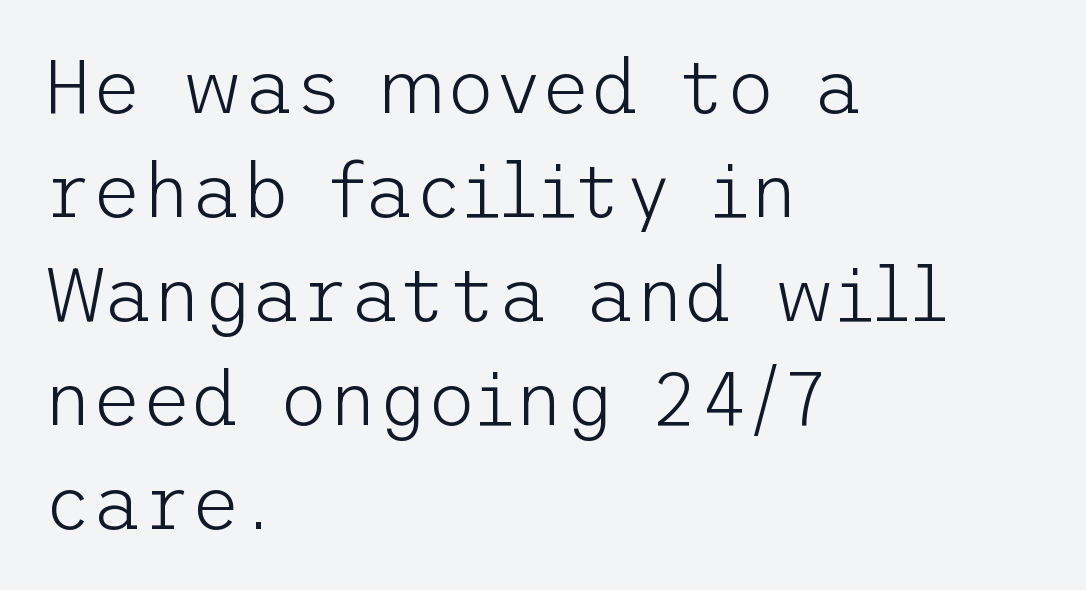
Q: Is the text bold? A: No.
Q: Is the text italic (slanted)? A: No, it is upright.
Q: Is the typeface a serif or a sans-serif typeface? A: Sans-serif.
Q: Is the text underlined? A: No.
Q: How is the paragraph aligned? A: Left-aligned.
Q: Is the spacing between letters normal or unusually wide? A: Normal.
Q: Is the spacing between lines tight, normal or loose? A: Normal.
Q: Width (condensed, normal, or wide)? A: Normal.
Q: Stroke contrast? A: Low.
Q: x-height? A: Medium.
